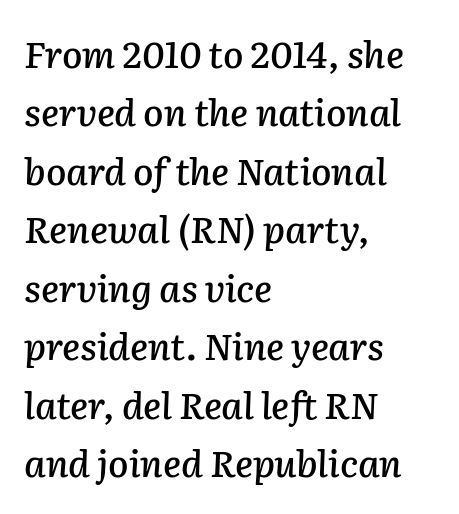
The image shows 37 px text type, italic (leaning right); set left-aligned, normal line spacing (1.58x), normal letter spacing, not underlined; low stroke contrast and a medium x-height.
